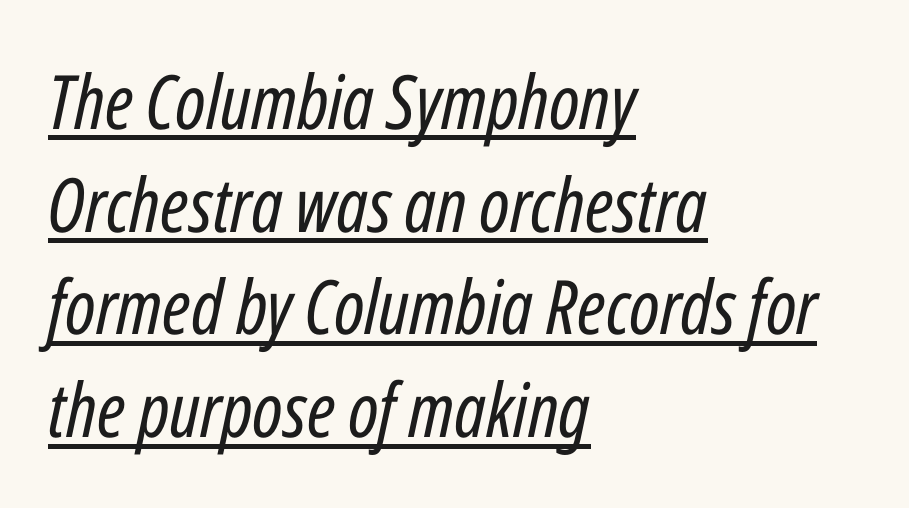
The image shows 75 px regular-weight, condensed type, italic (leaning right); set left-aligned, normal line spacing (1.37x), normal letter spacing, underlined; low stroke contrast and a medium x-height.
